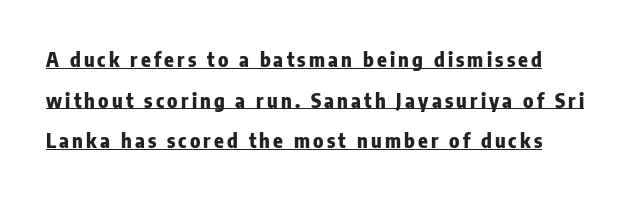
Q: Is the text bold? A: Yes.
Q: Is the text italic (slanted)? A: No, it is upright.
Q: Is the text underlined? A: Yes.
Q: Is the spacing between lines tight, normal or loose? A: Loose.
